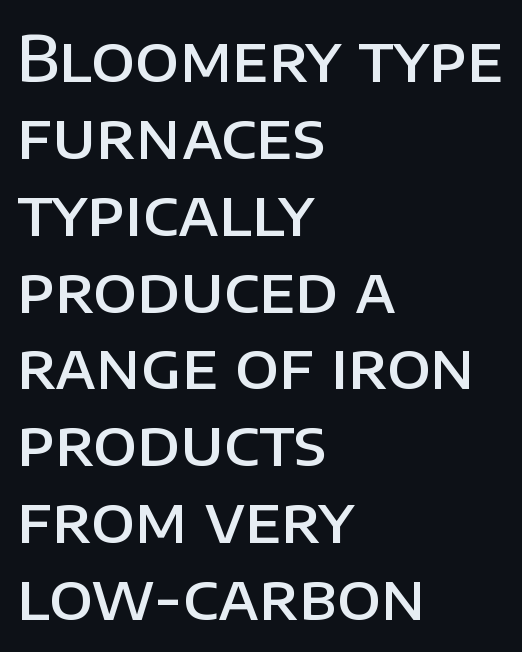
Horizontal alignment here is leftward, the default for most running prose. A typesetter would call this zero additional tracking. These lines carry some extra weight — a demibold, not a full bold. The letters carry no serifs — their stems end cleanly without finishing strokes. The lettering holds an erect, upright posture throughout. No word sits above an underline.
